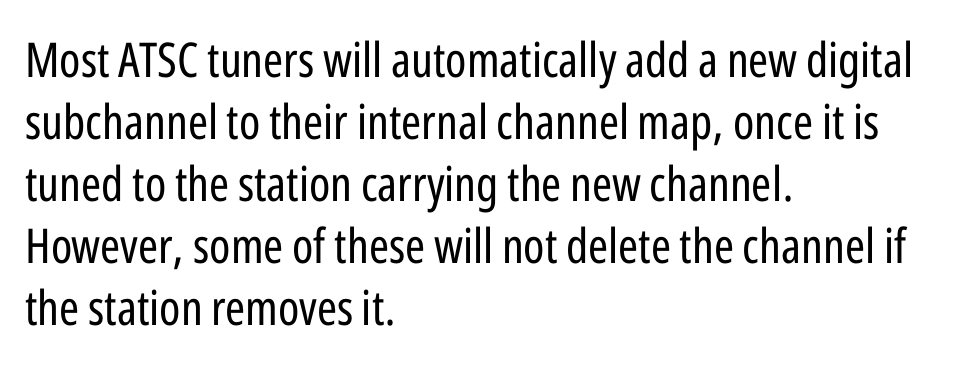
Spacing verdict: proportional, widths tailored to each character. Unlike italic type, these characters show no tilt at all. Summary of vertical rhythm: regular, with standard interline spacing. This is not heavy type; no bold has been used. The glyphs are unaccompanied by any horizontal stroke below them.
